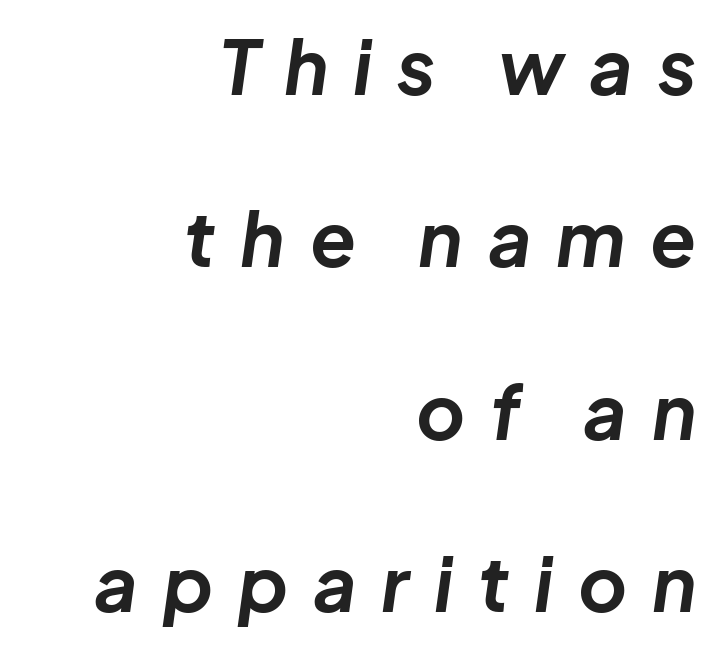
Every row of glyphs terminates at an identical x-position on the right. Reading down the column, the eye jumps a long way to each next line. Slant detected: the letters are inclined. The characters look thick and weighty, a clear bold.
